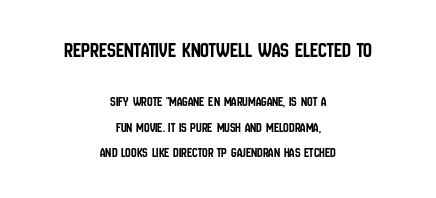
Size contrast runs from large at the top to small at the bottom. Quick note: underline off. Horizontally, the lines are justified to the midpoint only. No italicization has been applied; the sample stays upright. Caption: standard tracking, unaltered.
